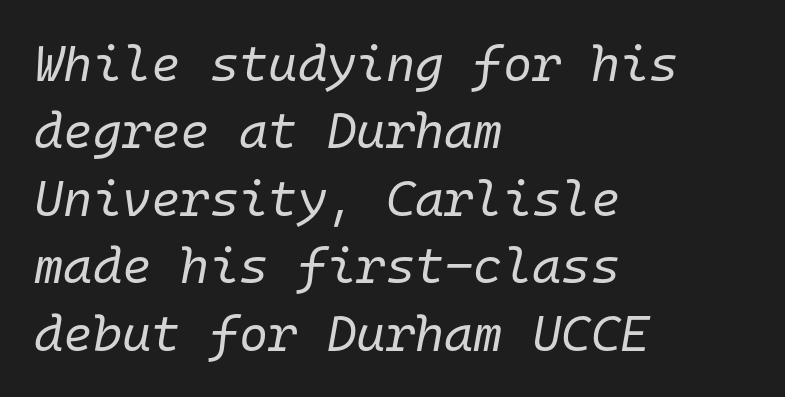
Leading matches the norm, producing a regular column. Short and long lines alike share a common starting point at left. Words appear dense and cohesive because spacing is normal. Compared with ordinary roman type, these characters are visibly tilted.
